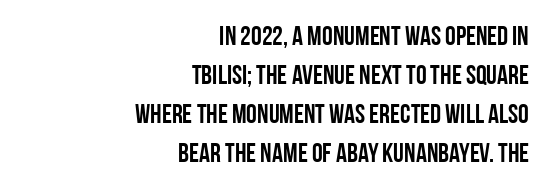
Clear beneath every line of the passage. Compared with a flush-left layout, this one pins lines to the opposite, right side. The lines sit at an ordinary, default distance from one another. This rendering leaves character spacing at its baseline value. Tall strokes in this sample are plumb rather than angled.
